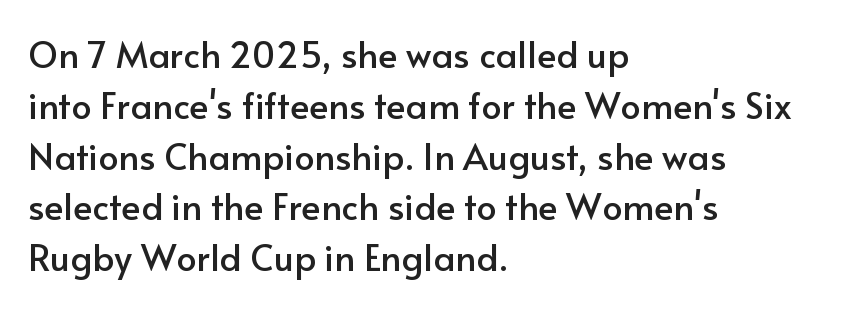
No word sits above an underline. The characters display no serif detailing; their extremities are plain. Varying glyph widths throughout — classic text-font behaviour. Style check: upright.
